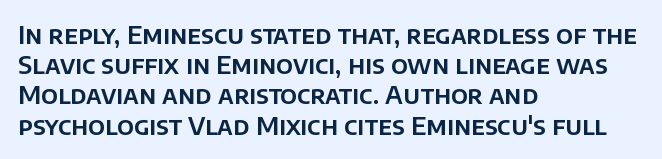
Standard letterfit; no display-style spreading of the glyphs. A typesetter would mark this as roman, not italic. Does the copy run flush right? No — it runs flush left. Words float on clear page, feet unadorned.
